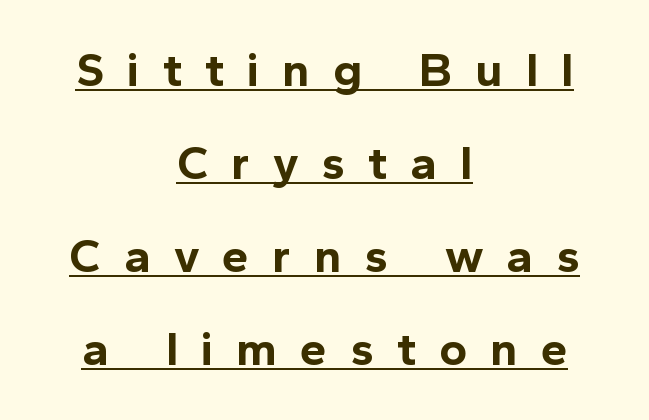
The image shows 48 px bold sans-serif type, upright; set centered, loose line spacing (1.94x), unusually wide letter spacing (+0.48 em), underlined; a medium x-height.
